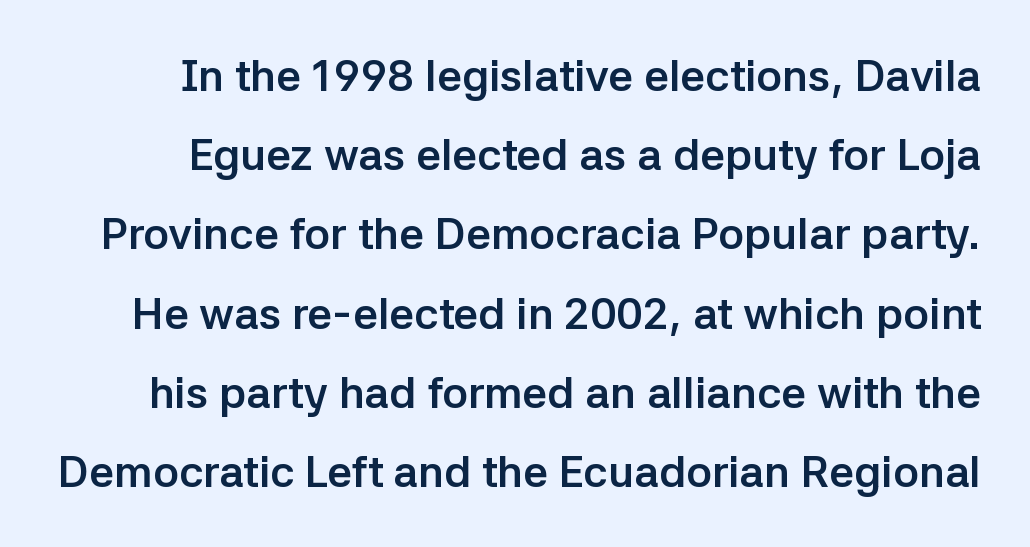
{"serif": "no", "italic": "no", "bold": "yes", "weight": "semibold", "width": "normal", "stroke_contrast": "low", "x_height": "medium", "monospaced": "no", "underline": "no", "line_spacing_ratio": 1.8, "letter_spacing": "normal", "letter_spacing_em": 0.0, "glyph_px": 44}
